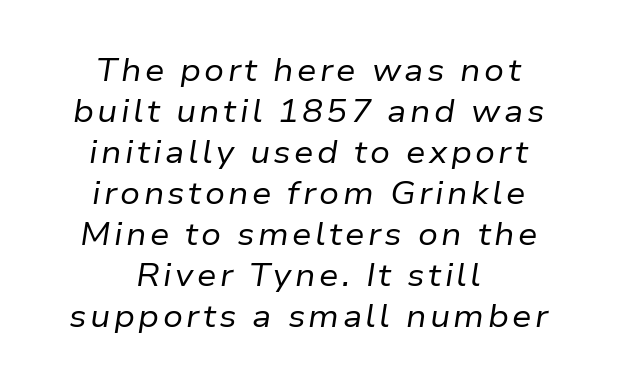
{"italic": "yes", "lean": "right", "slant_degrees": 9, "bold": "no", "weight": "regular", "width": "normal", "stroke_contrast": "low", "x_height": "medium", "monospaced": "no", "underline": "no", "align": "center", "line_spacing": "normal", "line_spacing_ratio": 1.32, "glyph_px": 31}
